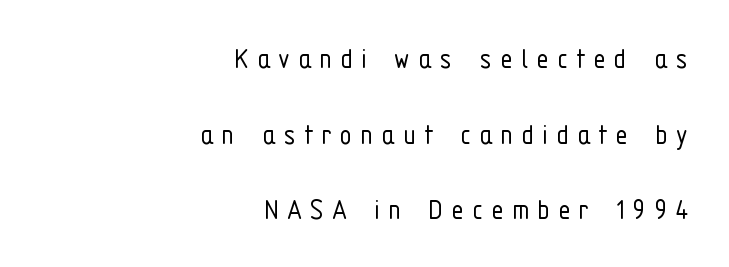
Q: Is the text bold? A: No.
Q: Is the text italic (slanted)? A: No, it is upright.
Q: Is the typeface a serif or a sans-serif typeface? A: Sans-serif.
Q: Is the text underlined? A: No.
Q: How is the paragraph aligned? A: Right-aligned.
Q: Is the spacing between letters normal or unusually wide? A: Unusually wide.
Q: Is the spacing between lines tight, normal or loose? A: Loose.
Q: Width (condensed, normal, or wide)? A: Condensed.
Q: Stroke contrast? A: Low.
Q: x-height? A: Medium.
Q: Monospaced? A: No.
